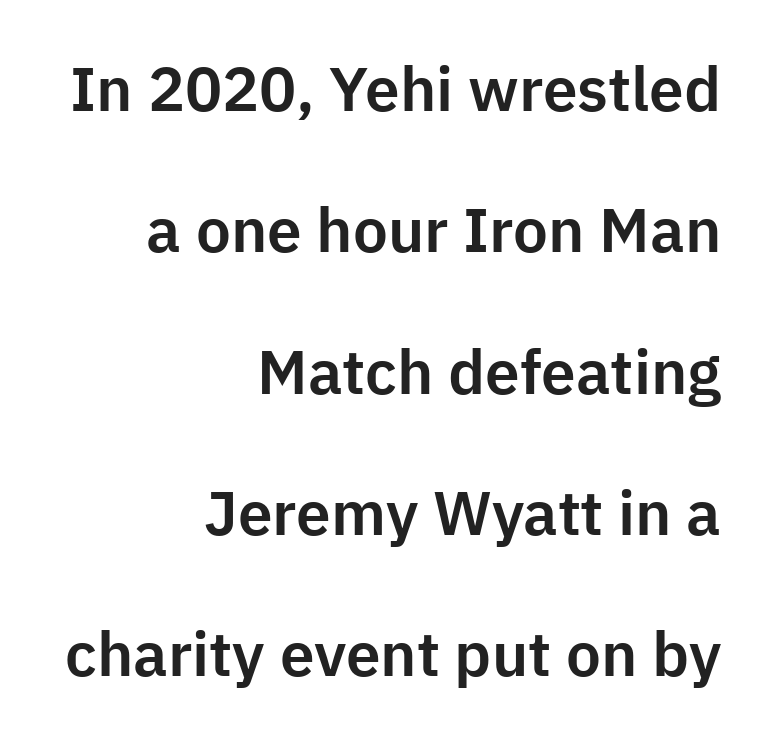
{"serif": "no", "italic": "no", "width": "normal", "stroke_contrast": "low", "x_height": "medium", "monospaced": "no", "underline": "no", "align": "right", "line_spacing": "loose", "line_spacing_ratio": 2.28, "letter_spacing": "normal", "letter_spacing_em": 0.0, "glyph_px": 62}
